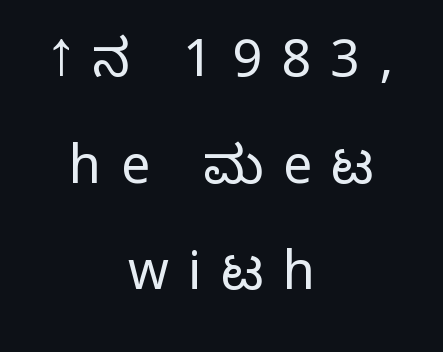
Q: Is the text bold? A: No.
Q: Is the text italic (slanted)? A: No, it is upright.
Q: Is the typeface a serif or a sans-serif typeface? A: Sans-serif.
Q: Is the text underlined? A: No.
Q: How is the paragraph aligned? A: Centered.
Q: Is the spacing between letters normal or unusually wide? A: Unusually wide.
Q: Is the spacing between lines tight, normal or loose? A: Loose.
Q: Width (condensed, normal, or wide)? A: Normal.
Q: Stroke contrast? A: Low.
Q: x-height? A: Medium.
Q: Monospaced? A: No.
